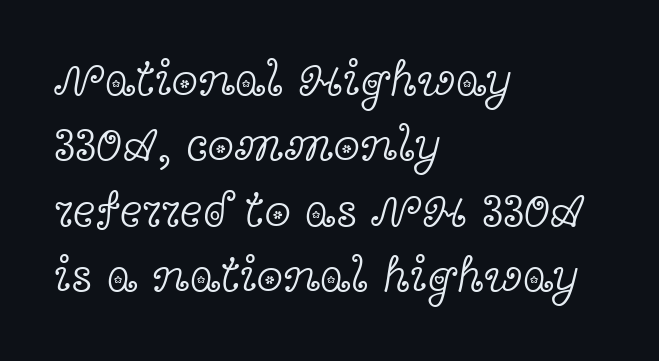
The gaps between neighbouring characters are ordinary and unremarkable. The typesetter chose a ragged-right arrangement here. Stroke terminals: seriffed. Stroke mass is kept to a normal reading level or below. Anything drawn beneath the words? Only blank space.
